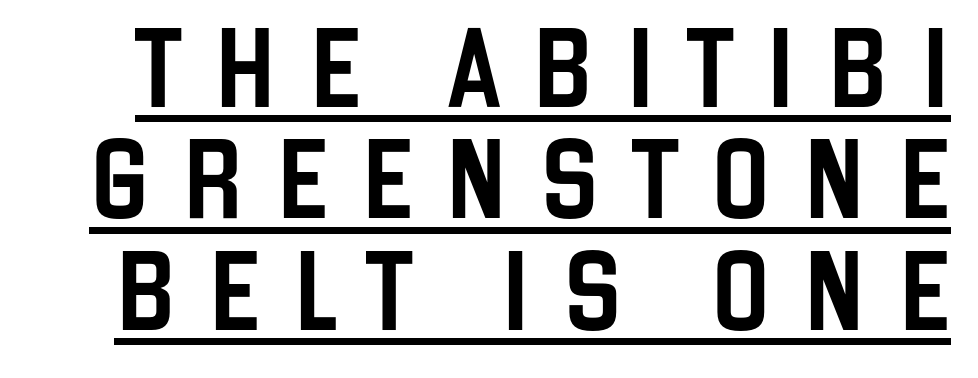
{"serif": "no", "italic": "no", "width": "condensed", "stroke_contrast": "low", "x_height": "large", "monospaced": "no", "underline": "yes", "line_spacing": "normal", "line_spacing_ratio": 1.41, "letter_spacing": "wide", "letter_spacing_em": 0.41, "glyph_px": 79}
